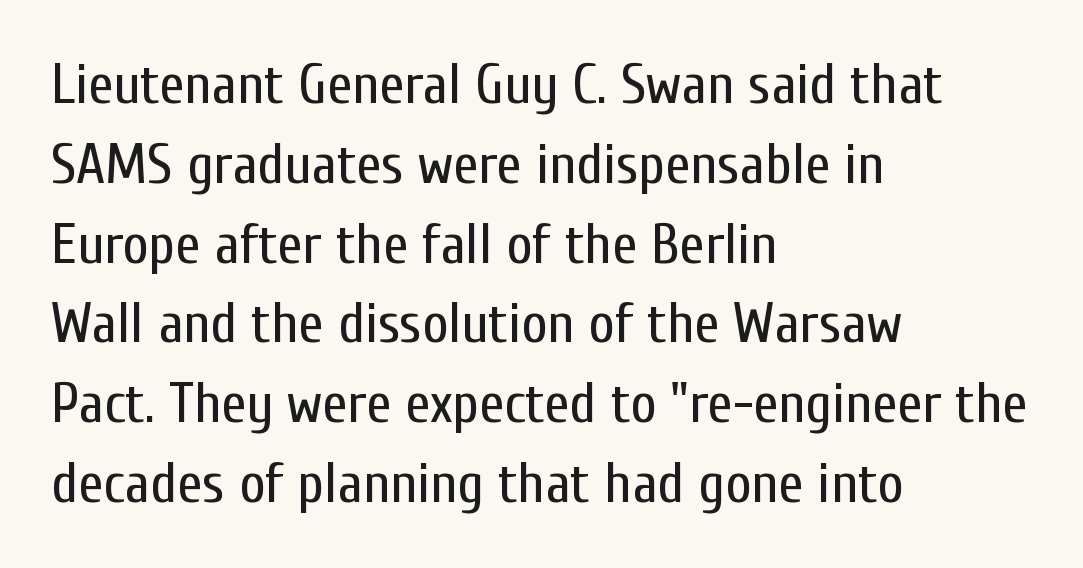
{"serif": "no", "italic": "no", "bold": "no", "weight": "regular", "width": "condensed", "stroke_contrast": "low", "x_height": "medium", "monospaced": "no", "underline": "no", "align": "left", "line_spacing": "normal", "line_spacing_ratio": 1.4, "letter_spacing": "normal", "letter_spacing_em": 0.0, "glyph_px": 57}
